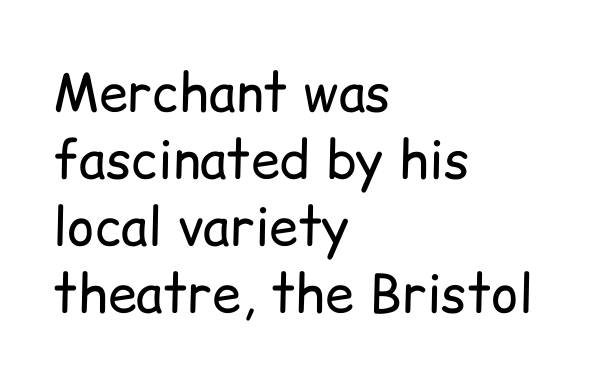
Quick note: not italic, upright. Stem width sits at or under what a default text font uses. Typographically, this falls in the sans-serif category. This rendering features lettering with no underline. What's the leading like? Ordinary, nothing unusual. Each letter keeps its own natural width here, so spacing adapts to shape.
